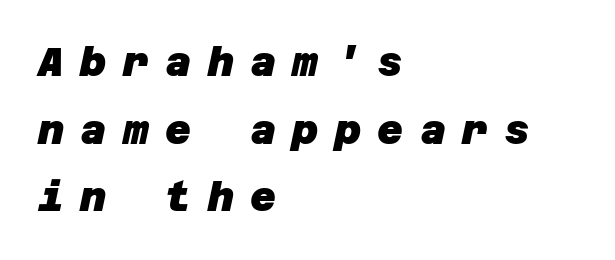
Q: Is the text bold? A: Yes.
Q: Is the typeface a serif or a sans-serif typeface? A: Sans-serif.
Q: Is the text underlined? A: No.
Q: How is the paragraph aligned? A: Left-aligned.
Q: Is the spacing between letters normal or unusually wide? A: Unusually wide.
Q: Is the spacing between lines tight, normal or loose? A: Normal.
Q: Width (condensed, normal, or wide)? A: Normal.
Q: Stroke contrast? A: Low.
Q: x-height? A: Large.
